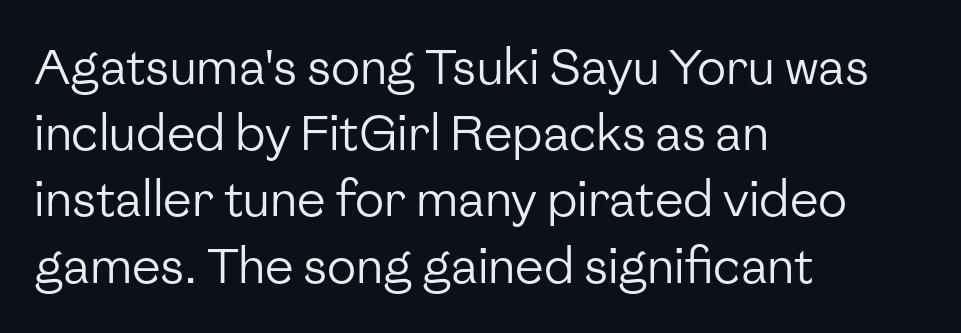
{"serif": "no", "italic": "no", "bold": "no", "weight": "regular", "width": "normal", "stroke_contrast": "low", "x_height": "medium", "monospaced": "no", "underline": "no", "align": "left", "line_spacing": "normal", "line_spacing_ratio": 1.38, "letter_spacing": "normal", "letter_spacing_em": 0.0, "glyph_px": 48}
